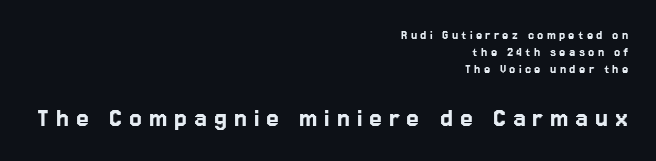
{"serif": "no", "italic": "no", "width": "normal", "stroke_contrast": "low", "x_height": "medium", "monospaced": "no", "underline": "no", "align": "right", "line_spacing_ratio": 1.23, "letter_spacing": "wide", "letter_spacing_em": 0.24, "larger_block": "second", "size_ratio": 2.07, "glyph_px": 29}
